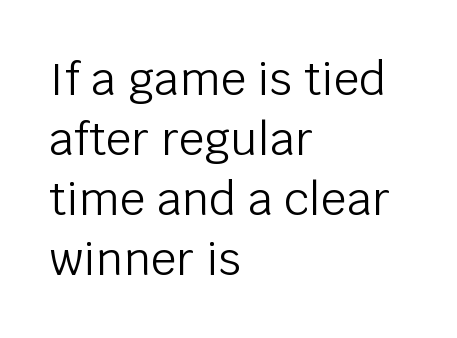
Q: Is the text bold? A: No.
Q: Is the text italic (slanted)? A: No, it is upright.
Q: Is the typeface a serif or a sans-serif typeface? A: Sans-serif.
Q: Is the text underlined? A: No.
Q: How is the paragraph aligned? A: Left-aligned.
Q: Is the spacing between letters normal or unusually wide? A: Normal.
Q: Is the spacing between lines tight, normal or loose? A: Normal.
Q: Width (condensed, normal, or wide)? A: Normal.
Q: Stroke contrast? A: Low.
Q: x-height? A: Large.
Q: Monospaced? A: No.
